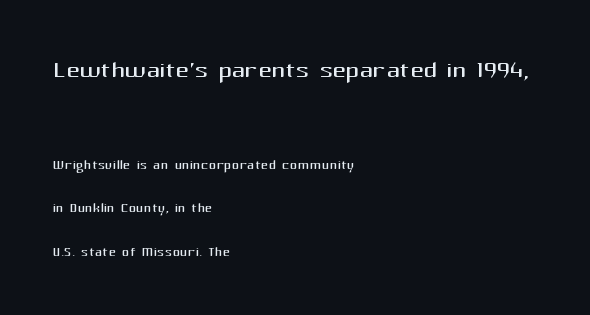
Q: Is the text bold? A: No.
Q: Is the text italic (slanted)? A: No, it is upright.
Q: Is the typeface a serif or a sans-serif typeface? A: Sans-serif.
Q: Is the text underlined? A: No.
Q: How is the paragraph aligned? A: Left-aligned.
Q: Is the spacing between letters normal or unusually wide? A: Normal.
Q: Is the spacing between lines tight, normal or loose? A: Loose.
Q: Which block of text is set in a larger size, the first (top) or the second (bottom)? A: The first (top) one.
Q: Width (condensed, normal, or wide)? A: Normal.
Q: Stroke contrast? A: Medium.
Q: x-height? A: Medium.
Q: Monospaced? A: No.
